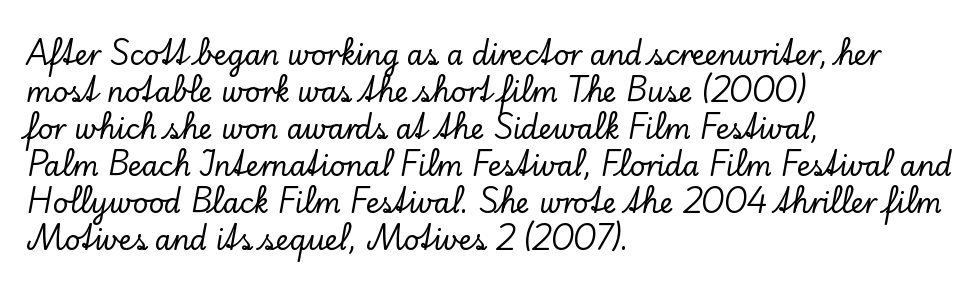
The image shows 27 px text type; set left-aligned, normal line spacing (1.37x), normal letter spacing, not underlined.
